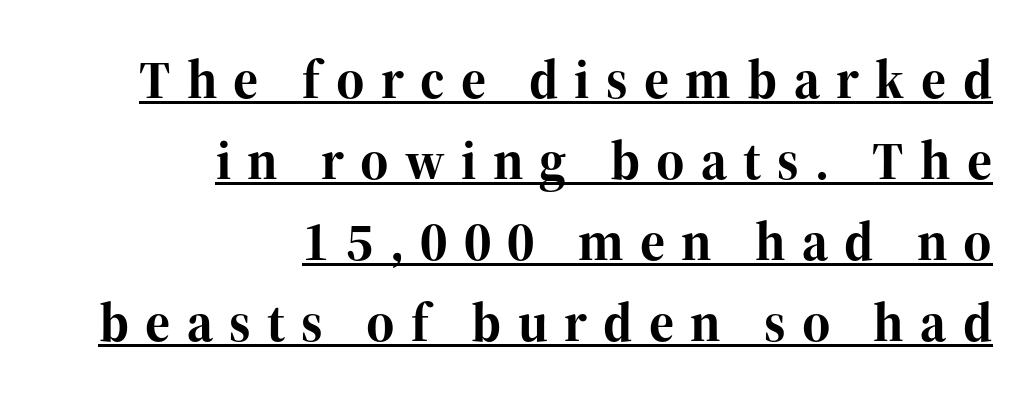
Q: Is the text bold? A: Yes.
Q: Is the text italic (slanted)? A: No, it is upright.
Q: Is the typeface a serif or a sans-serif typeface? A: Serif.
Q: Is the text underlined? A: Yes.
Q: How is the paragraph aligned? A: Right-aligned.
Q: Is the spacing between letters normal or unusually wide? A: Unusually wide.
Q: Is the spacing between lines tight, normal or loose? A: Normal.
Q: Width (condensed, normal, or wide)? A: Normal.
Q: Stroke contrast? A: High.
Q: x-height? A: Medium.
Q: Monospaced? A: No.
